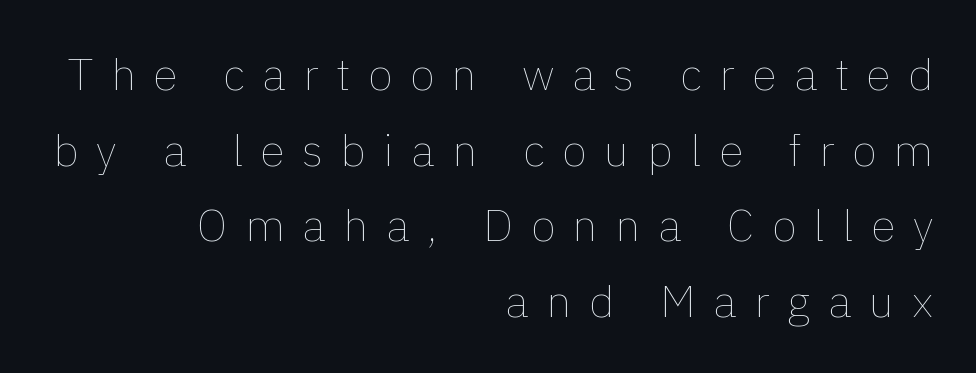
{"italic": "no", "bold": "no", "weight": "thin", "width": "normal", "x_height": "medium", "monospaced": "no", "underline": "no", "align": "right", "line_spacing": "normal", "line_spacing_ratio": 1.68, "letter_spacing": "wide", "letter_spacing_em": 0.39, "glyph_px": 45}
